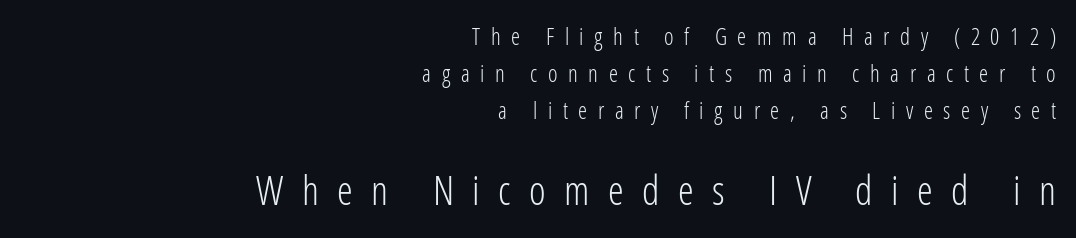
Q: Is the text bold? A: No.
Q: Is the text italic (slanted)? A: No, it is upright.
Q: Is the typeface a serif or a sans-serif typeface? A: Sans-serif.
Q: Is the text underlined? A: No.
Q: How is the paragraph aligned? A: Right-aligned.
Q: Is the spacing between letters normal or unusually wide? A: Unusually wide.
Q: Is the spacing between lines tight, normal or loose? A: Normal.
Q: Which block of text is set in a larger size, the first (top) or the second (bottom)? A: The second (bottom) one.
Q: Width (condensed, normal, or wide)? A: Condensed.
Q: Stroke contrast? A: Low.
Q: x-height? A: Medium.
Q: Monospaced? A: No.
